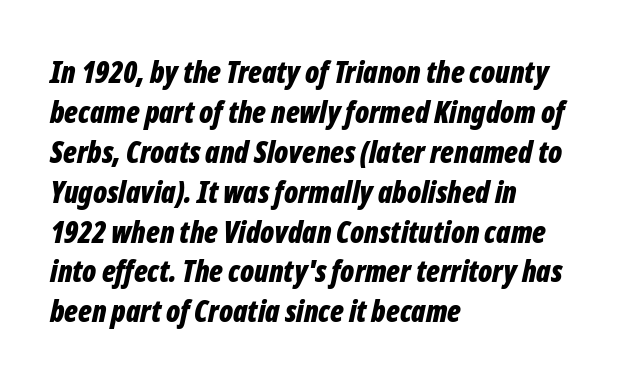
{"italic": "yes", "lean": "right", "slant_degrees": 12, "bold": "yes", "weight": "bold", "width": "condensed", "stroke_contrast": "low", "x_height": "medium", "monospaced": "no", "underline": "no", "align": "left", "line_spacing": "normal", "line_spacing_ratio": 1.33, "letter_spacing": "normal", "letter_spacing_em": 0.0, "glyph_px": 30}
